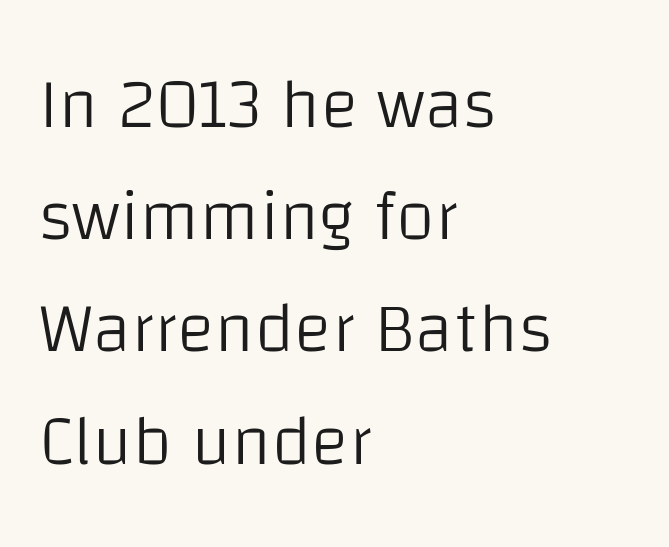
The image shows 71 px light sans-serif type, upright; set left-aligned, normal line spacing (1.58x), normal letter spacing, not underlined; low stroke contrast and a large x-height.
